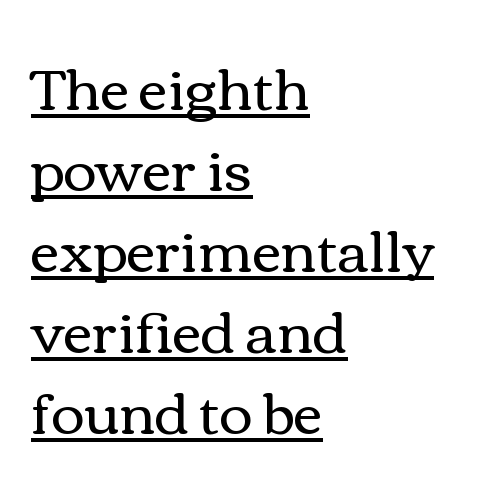
The typeface has the unassuming heft of standard copy or less. The gaps between neighbouring characters are ordinary and unremarkable. The face used here is proportionally spaced, like ordinary book or web type. It's the straight-up-and-down kind of type. A continuous stroke trails under the words, as in a hyperlink. The rendering anchors every line to the left-hand side.
